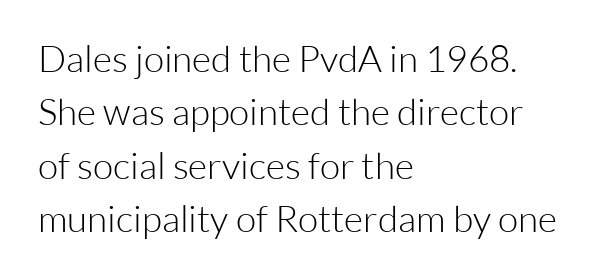
{"serif": "no", "italic": "no", "bold": "no", "weight": "light", "width": "normal", "stroke_contrast": "low", "x_height": "medium", "monospaced": "no", "underline": "no", "align": "left", "line_spacing": "normal", "line_spacing_ratio": 1.44, "letter_spacing": "normal", "letter_spacing_em": 0.0, "glyph_px": 37}
